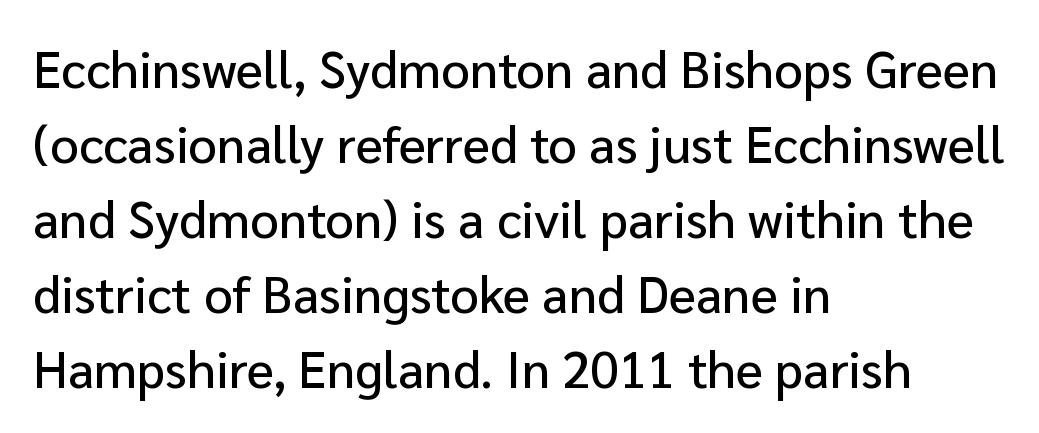
Q: Is the text italic (slanted)? A: No, it is upright.
Q: Is the typeface a serif or a sans-serif typeface? A: Sans-serif.
Q: Is the text underlined? A: No.
Q: How is the paragraph aligned? A: Left-aligned.
Q: Is the spacing between letters normal or unusually wide? A: Normal.
Q: Is the spacing between lines tight, normal or loose? A: Normal.
Q: Width (condensed, normal, or wide)? A: Normal.
Q: Stroke contrast? A: Low.
Q: x-height? A: Medium.
Q: Monospaced? A: No.
